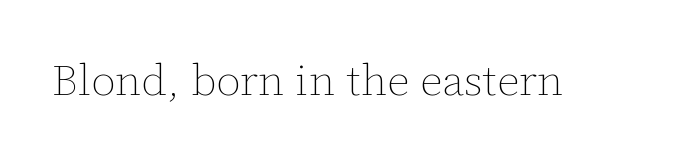
Q: Is the text bold? A: No.
Q: Is the text italic (slanted)? A: No, it is upright.
Q: Is the text underlined? A: No.
Q: Is the spacing between letters normal or unusually wide? A: Normal.
Q: Width (condensed, normal, or wide)? A: Normal.
Q: Stroke contrast? A: Low.
Q: x-height? A: Medium.
Q: Monospaced? A: No.
